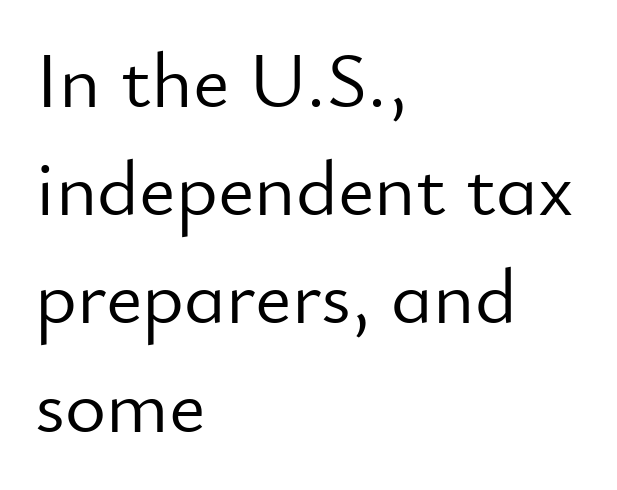
Casual observation: everything's shoved over to the left. Tracking value appears to be zero — textbook default spacing. I'd call this a sans setting — the letters go barefoot. The designer left line spacing at the default.
